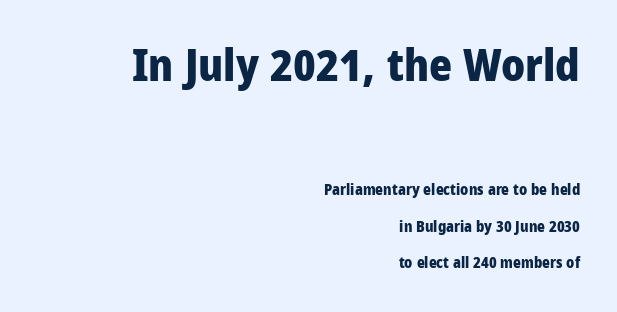
{"serif": "no", "italic": "no", "bold": "yes", "weight": "heavy", "width": "condensed", "stroke_contrast": "low", "x_height": "large", "monospaced": "no", "underline": "no", "align": "right", "line_spacing": "loose", "line_spacing_ratio": 2.43, "letter_spacing": "normal", "letter_spacing_em": 0.0, "larger_block": "first", "size_ratio": 2.93, "glyph_px": 44}
